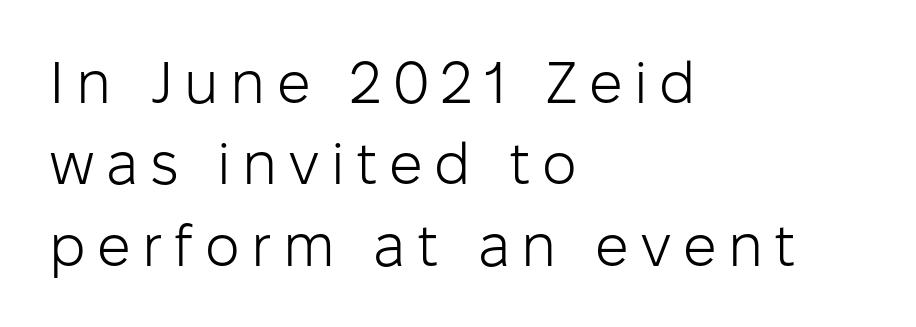
{"serif": "no", "italic": "no", "bold": "no", "weight": "light", "width": "normal", "stroke_contrast": "low", "x_height": "medium", "monospaced": "no", "underline": "no", "align": "left", "line_spacing": "normal", "line_spacing_ratio": 1.38, "glyph_px": 59}
